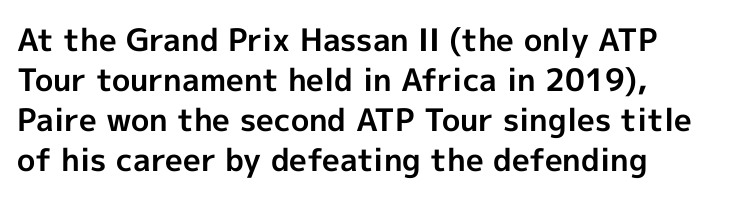
The image shows 31 px bold sans-serif type, upright; set left-aligned, normal line spacing (1.29x), normal letter spacing, not underlined; a medium x-height.
